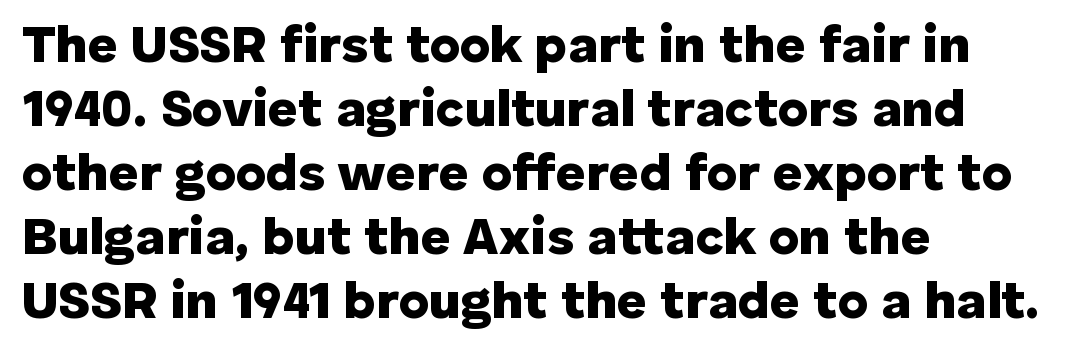
{"serif": "no", "italic": "no", "bold": "yes", "weight": "heavy", "width": "normal", "stroke_contrast": "low", "x_height": "medium", "monospaced": "no", "underline": "no", "align": "left", "line_spacing_ratio": 1.23, "letter_spacing": "normal", "letter_spacing_em": 0.0, "glyph_px": 52}
